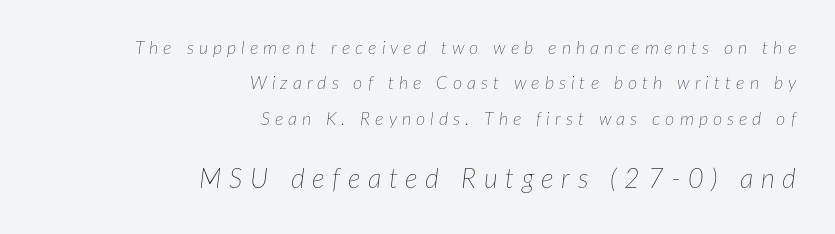
{"italic": "yes", "lean": "right", "slant_degrees": 7, "bold": "no", "underline": "no", "align": "right", "line_spacing": "loose", "line_spacing_ratio": 1.96, "letter_spacing": "wide", "letter_spacing_em": 0.28, "larger_block": "second", "size_ratio": 1.5, "glyph_px": 27}
